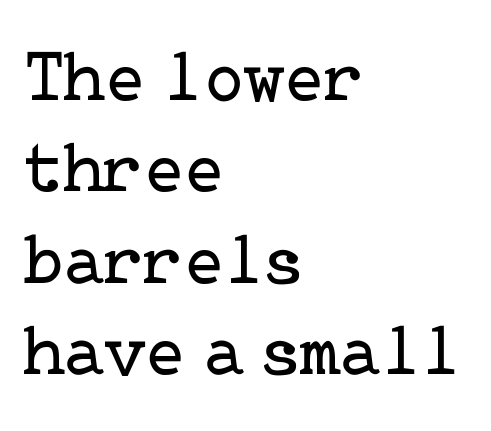
{"serif": "yes", "italic": "no", "bold": "no", "weight": "regular", "width": "normal", "stroke_contrast": "low", "x_height": "medium", "underline": "no", "align": "left", "line_spacing": "normal", "line_spacing_ratio": 1.27, "letter_spacing": "normal", "letter_spacing_em": 0.0, "glyph_px": 72}
